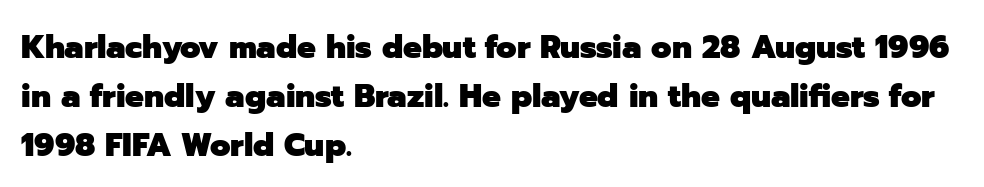
Q: Is the text bold? A: Yes.
Q: Is the text italic (slanted)? A: No, it is upright.
Q: Is the typeface a serif or a sans-serif typeface? A: Sans-serif.
Q: Is the text underlined? A: No.
Q: How is the paragraph aligned? A: Left-aligned.
Q: Is the spacing between letters normal or unusually wide? A: Normal.
Q: Is the spacing between lines tight, normal or loose? A: Normal.
Q: Width (condensed, normal, or wide)? A: Normal.
Q: Stroke contrast? A: Low.
Q: x-height? A: Medium.
Q: Monospaced? A: No.
